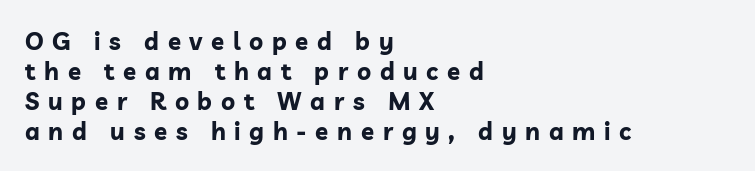
The image shows 24 px bold type, upright; set left-aligned, normal line spacing (1.25x), unusually wide letter spacing (+0.36 em), not underlined.
